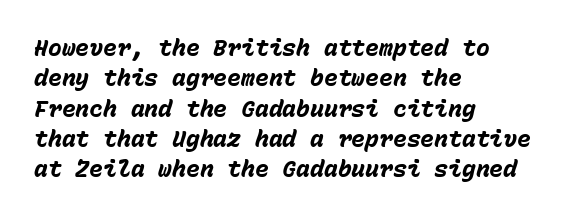
Q: Is the text bold? A: Yes.
Q: Is the text italic (slanted)? A: Yes, it leans right by about 15 degrees.
Q: Is the text underlined? A: No.
Q: How is the paragraph aligned? A: Left-aligned.
Q: Is the spacing between letters normal or unusually wide? A: Normal.
Q: Is the spacing between lines tight, normal or loose? A: Normal.
